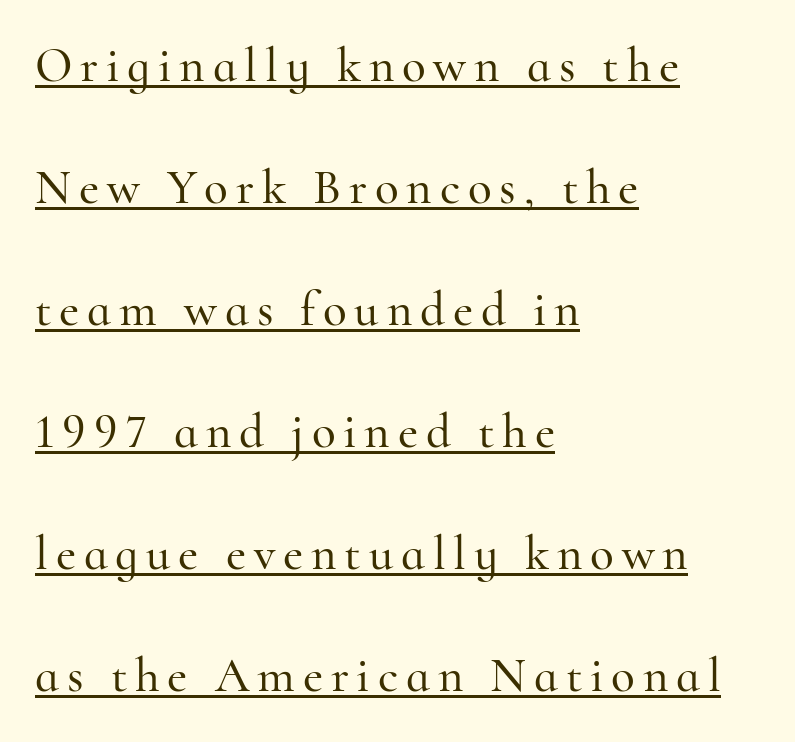
{"serif": "yes", "italic": "no", "width": "normal", "stroke_contrast": "high", "x_height": "small", "monospaced": "no", "underline": "yes", "align": "left", "line_spacing": "loose", "line_spacing_ratio": 2.49, "glyph_px": 49}
